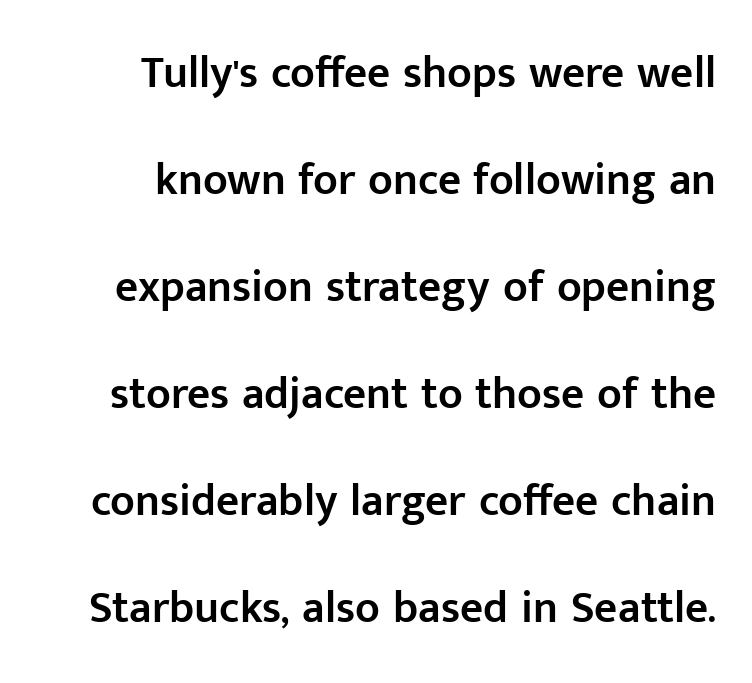
{"serif": "no", "italic": "no", "bold": "semi", "weight": "semibold", "width": "normal", "stroke_contrast": "low", "x_height": "medium", "monospaced": "no", "underline": "no", "align": "right", "line_spacing": "loose", "line_spacing_ratio": 2.38, "letter_spacing": "normal", "letter_spacing_em": 0.0, "glyph_px": 45}
